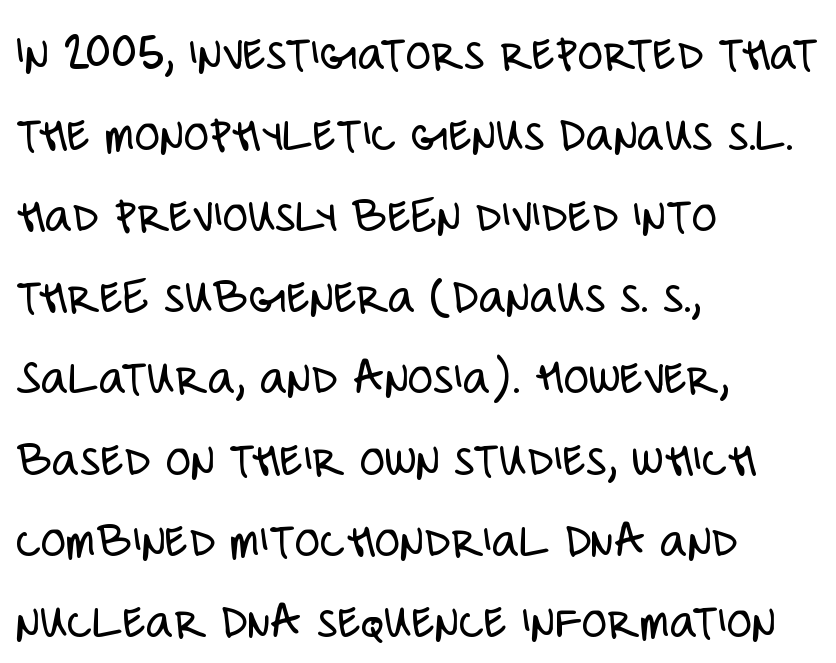
{"serif": "no", "italic": "no", "bold": "no", "weight": "light", "width": "condensed", "stroke_contrast": "low", "x_height": "large", "monospaced": "no", "underline": "no", "align": "left", "line_spacing": "normal", "line_spacing_ratio": 1.56, "letter_spacing": "normal", "letter_spacing_em": 0.0, "glyph_px": 52}
